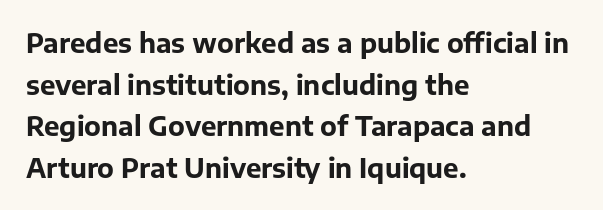
The image shows 26 px bold type, upright; set left-aligned, normal line spacing (1.6x), normal letter spacing, not underlined.
